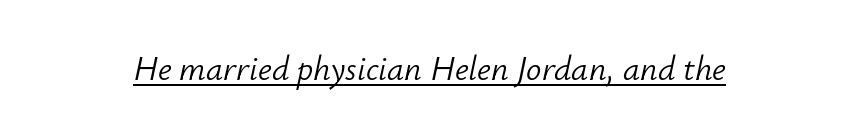
The image shows 34 px light type, italic (leaning right); set normal letter spacing, underlined; low stroke contrast and a small x-height.
